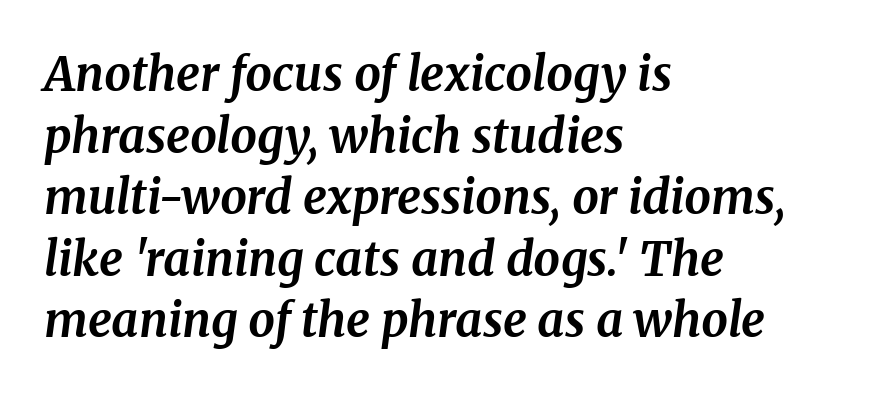
Each letter's strokes conclude with small projecting serifs. Casual observation: everything's shoved over to the left. What's the leading like? Ordinary, nothing unusual. What weight is shown? A full bold with thick strokes. The zone under the glyphs is completely vacant. There is no visible air inserted between adjacent glyphs.
